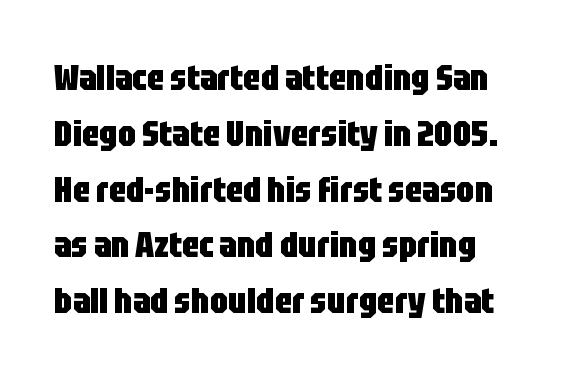
Standard letterfit; no display-style spreading of the glyphs. In terms of leading, this rendering sits right in the middle. Typographic density is high because the face is bold. Is there any slant? The stems are plumb.
